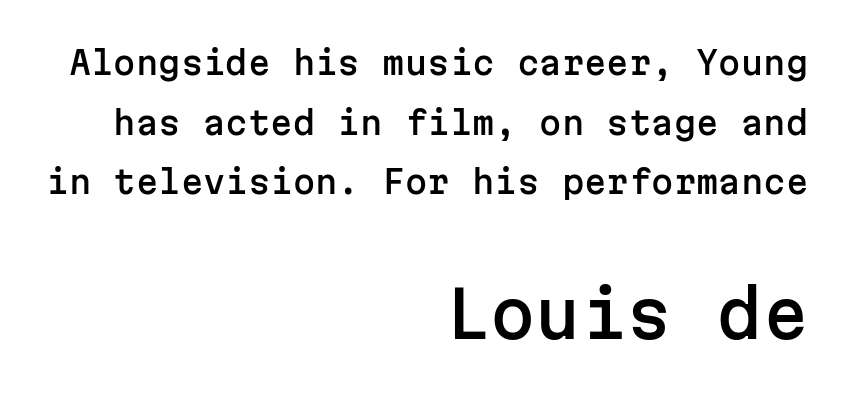
{"serif": "no", "italic": "no", "width": "normal", "stroke_contrast": "low", "x_height": "medium", "monospaced": "yes", "underline": "no", "align": "right", "line_spacing_ratio": 1.86, "letter_spacing": "normal", "letter_spacing_em": 0.0, "larger_block": "second", "size_ratio": 2.03, "glyph_px": 65}
